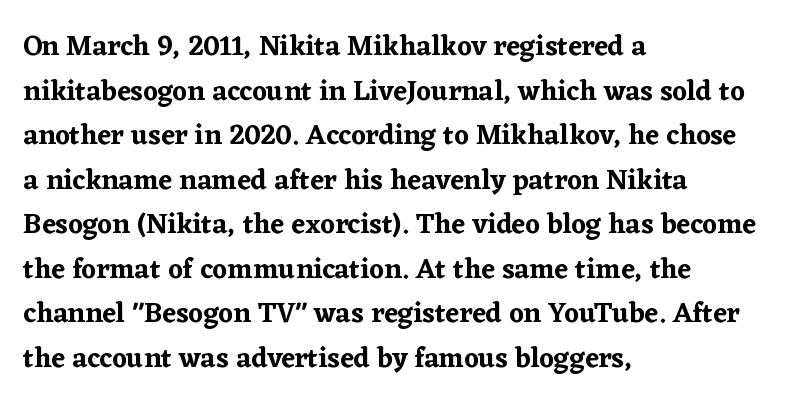
Q: Is the text italic (slanted)? A: No, it is upright.
Q: Is the typeface a serif or a sans-serif typeface? A: Serif.
Q: Is the text underlined? A: No.
Q: How is the paragraph aligned? A: Left-aligned.
Q: Is the spacing between letters normal or unusually wide? A: Normal.
Q: Is the spacing between lines tight, normal or loose? A: Normal.
Q: Width (condensed, normal, or wide)? A: Normal.
Q: Stroke contrast? A: Low.
Q: x-height? A: Medium.
Q: Monospaced? A: No.
